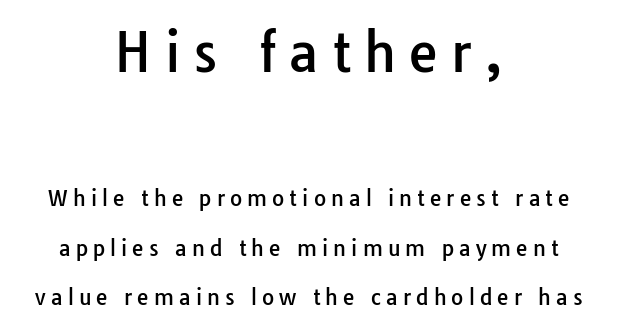
Q: Is the text italic (slanted)? A: No, it is upright.
Q: Is the typeface a serif or a sans-serif typeface? A: Sans-serif.
Q: Is the text underlined? A: No.
Q: How is the paragraph aligned? A: Centered.
Q: Is the spacing between letters normal or unusually wide? A: Unusually wide.
Q: Is the spacing between lines tight, normal or loose? A: Loose.
Q: Which block of text is set in a larger size, the first (top) or the second (bottom)? A: The first (top) one.
Q: Width (condensed, normal, or wide)? A: Normal.
Q: Stroke contrast? A: Low.
Q: x-height? A: Medium.
Q: Monospaced? A: No.
